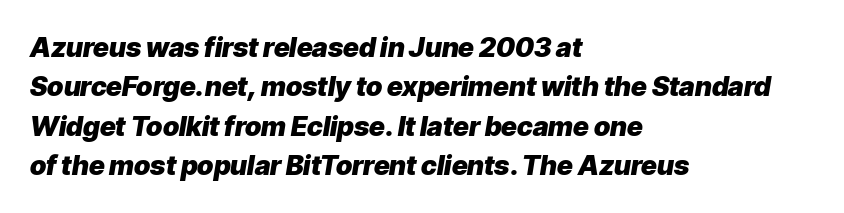
The image shows 27 px bold type, italic (leaning right); set left-aligned, normal line spacing (1.46x), normal letter spacing, not underlined.
